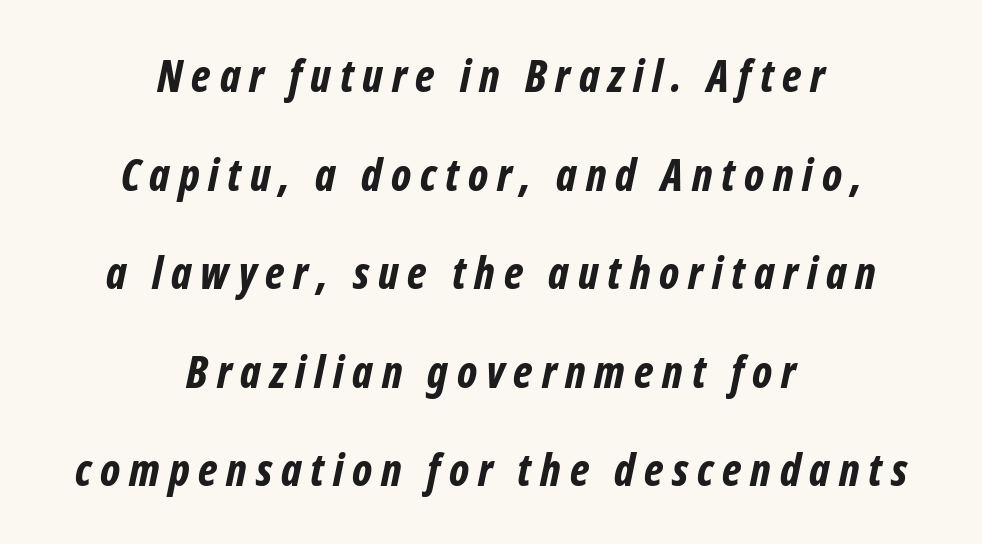
Q: Is the text bold? A: Yes.
Q: Is the text italic (slanted)? A: Yes, it leans right by about 12 degrees.
Q: Is the text underlined? A: No.
Q: How is the paragraph aligned? A: Centered.
Q: Is the spacing between letters normal or unusually wide? A: Unusually wide.
Q: Is the spacing between lines tight, normal or loose? A: Loose.
Q: Width (condensed, normal, or wide)? A: Condensed.
Q: Stroke contrast? A: Low.
Q: x-height? A: Medium.
Q: Monospaced? A: No.
